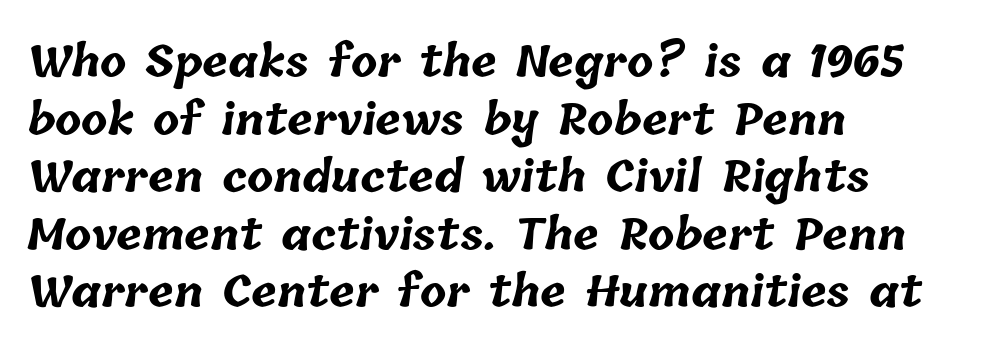
Caption: bold face, heavy strokes. Caption: standard tracking, unaltered. Think of a printed novel: that variable character pitch is what you see here. Decoration check: the copy has no underline. In terms of leading, this rendering sits right in the middle. The lines in this sample share a left origin and differ only in where they stop.
